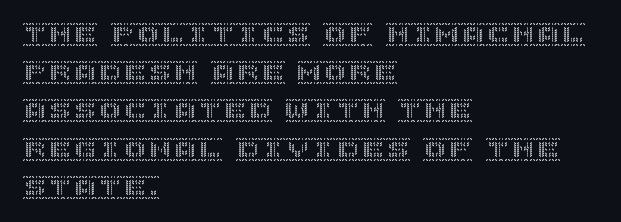
Descenders hang freely into open space. Teacher's note: observe the even left margin — that is flush-left alignment. The vertical gap from one line to the next is medium. If you drew a line through each stem, it would be perfectly vertical. The letters sit at their default tracking, neither squeezed nor spread.
